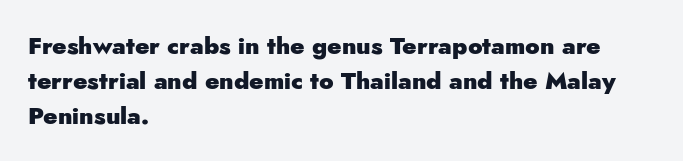
The image shows 24 px bold type, upright; set left-aligned, normal line spacing (1.45x), normal letter spacing, not underlined.
